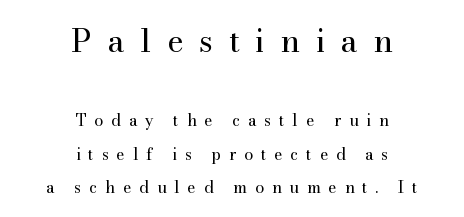
The image shows 32 px regular-weight serif type, upright; set centered, loose line spacing (2.09x), unusually wide letter spacing (+0.49 em), not underlined; the first (top) block is 2.0x larger; medium stroke contrast and a small x-height.
